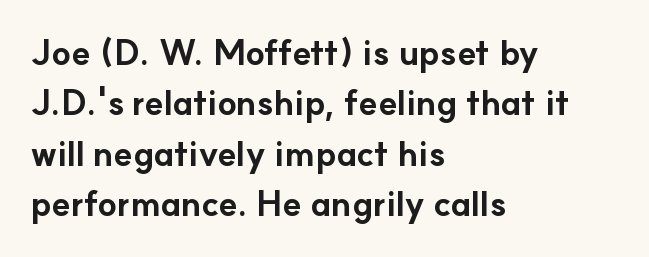
{"serif": "no", "italic": "no", "bold": "yes", "weight": "bold", "width": "normal", "stroke_contrast": "low", "x_height": "small", "monospaced": "no", "underline": "no", "align": "left", "line_spacing": "normal", "line_spacing_ratio": 1.44, "letter_spacing": "normal", "letter_spacing_em": 0.0, "glyph_px": 35}
